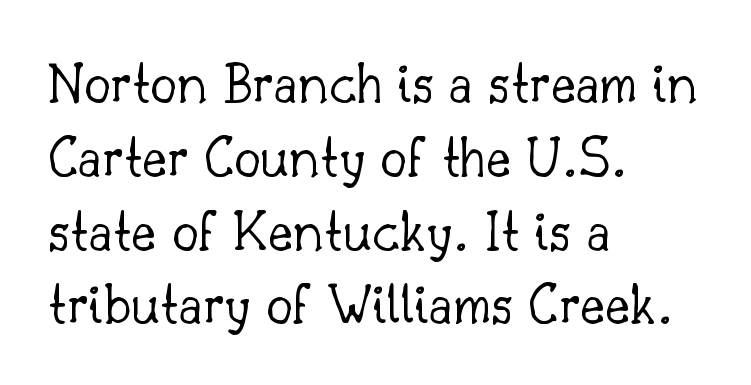
A roman cut, with each character standing at attention. The strokes carry an ordinary text weight at most. The area under the type is left untouched.
